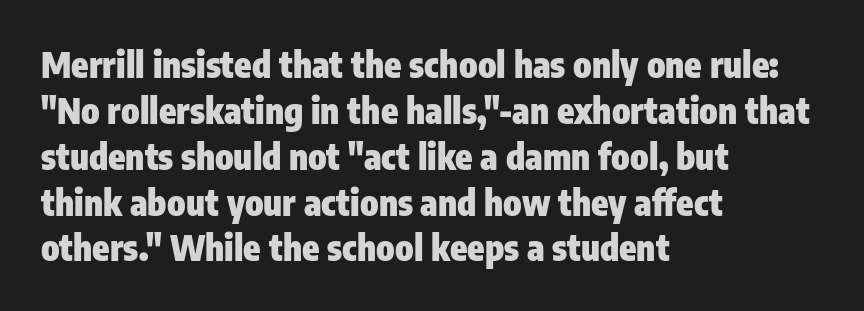
Words appear dense and cohesive because spacing is normal. Notice how the passage keeps a crisp vertical edge on the left only. Is this a fixed-width face? No — the glyphs have proportional, varying widths. A typesetter would mark this as roman, not italic. The typeface chosen for these lines omits serifs.
